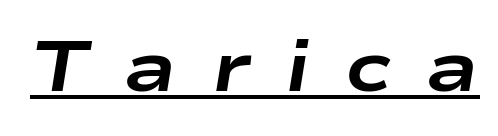
Q: Is the text bold? A: Yes.
Q: Is the text italic (slanted)? A: Yes, it leans right by about 9 degrees.
Q: Is the text underlined? A: Yes.
Q: Is the spacing between letters normal or unusually wide? A: Unusually wide.
Q: Width (condensed, normal, or wide)? A: Wide.
Q: Stroke contrast? A: Low.
Q: x-height? A: Medium.
Q: Monospaced? A: No.
